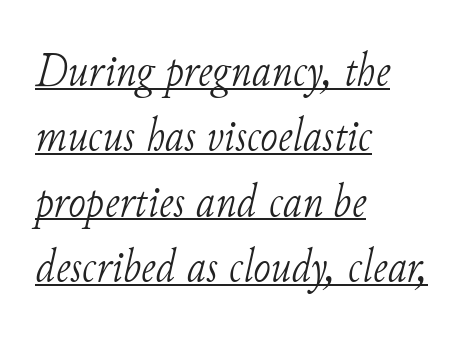
The image shows 47 px light serif type, italic (leaning right); set left-aligned, normal line spacing (1.39x), normal letter spacing, underlined; low stroke contrast and a small x-height.
